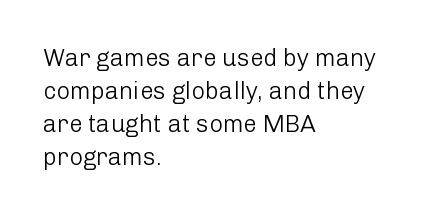
{"italic": "no", "bold": "no", "underline": "no", "align": "left", "line_spacing": "normal", "line_spacing_ratio": 1.37, "letter_spacing": "normal", "letter_spacing_em": 0.0, "glyph_px": 24}
